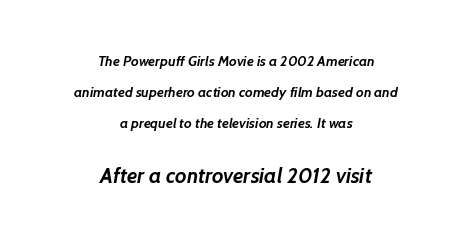
Q: Is the text bold? A: Yes.
Q: Is the text underlined? A: No.
Q: How is the paragraph aligned? A: Centered.
Q: Is the spacing between letters normal or unusually wide? A: Normal.
Q: Is the spacing between lines tight, normal or loose? A: Loose.
Q: Which block of text is set in a larger size, the first (top) or the second (bottom)? A: The second (bottom) one.
